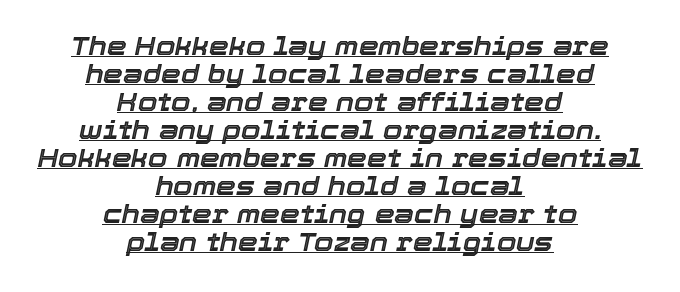
Slanted lettering throughout. The sample's only ornament is a line tracing under the words. In terms of leading, this rendering errs on the cramped side. Layout note: lines centered. Does extra space separate the letters? No, they use regular spacing.
